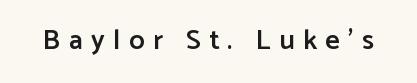
{"serif": "no", "italic": "no", "bold": "semi", "weight": "semibold", "width": "normal", "stroke_contrast": "low", "x_height": "medium", "monospaced": "no", "underline": "no", "letter_spacing": "wide", "letter_spacing_em": 0.3, "glyph_px": 28}
